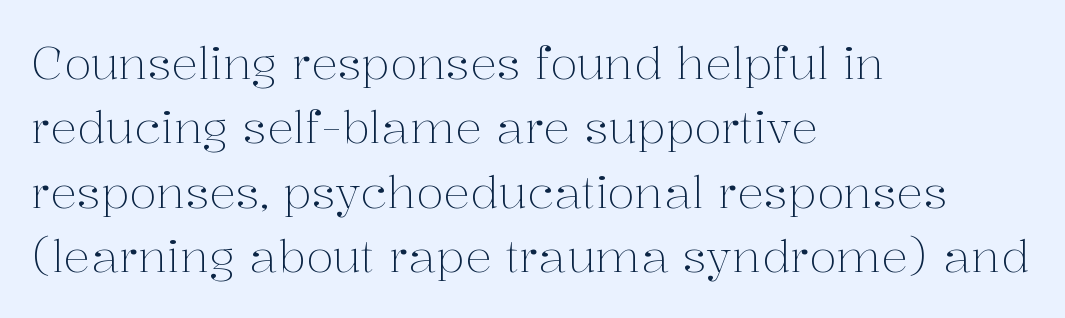
{"serif": "yes", "italic": "no", "bold": "no", "weight": "light", "width": "normal", "stroke_contrast": "medium", "x_height": "medium", "monospaced": "no", "underline": "no", "align": "left", "line_spacing": "normal", "line_spacing_ratio": 1.43, "letter_spacing": "normal", "letter_spacing_em": 0.0, "glyph_px": 45}
